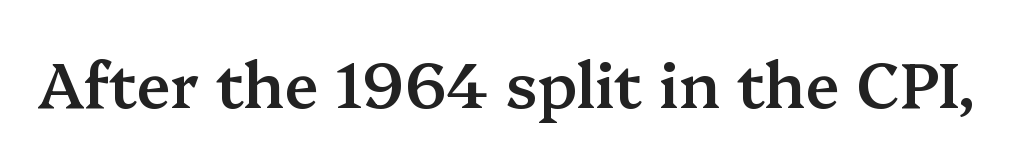
{"serif": "yes", "italic": "no", "bold": "semi", "weight": "semibold", "width": "normal", "stroke_contrast": "medium", "x_height": "medium", "monospaced": "no", "underline": "no", "letter_spacing": "normal", "letter_spacing_em": 0.0, "glyph_px": 63}
